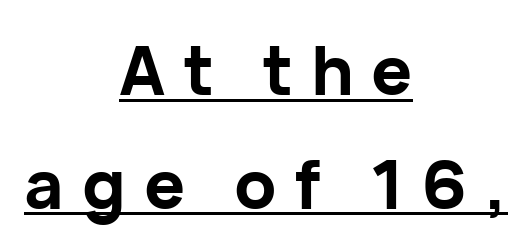
Stroke terminals: plain, sans-serif. Honestly, the row spacing looks completely unremarkable. Compared with undecorated copy, this sample adds a rule below the words. Vertical strokes here are truly vertical. Layout note: lines centered. The letters are bold, with thick, heavy strokes.
